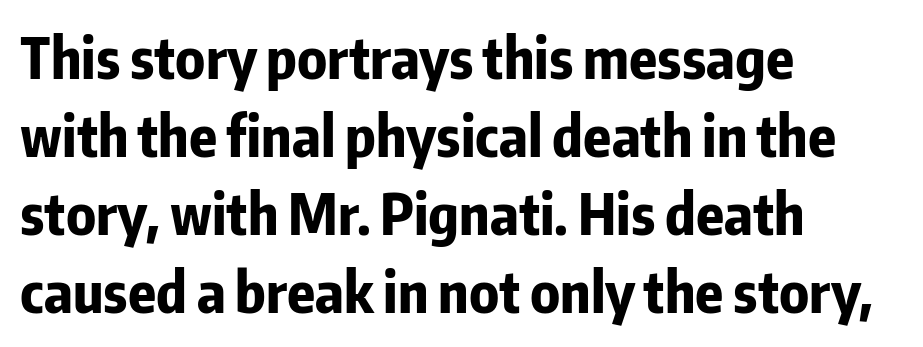
Q: Is the text bold? A: Yes.
Q: Is the text italic (slanted)? A: No, it is upright.
Q: Is the typeface a serif or a sans-serif typeface? A: Sans-serif.
Q: Is the text underlined? A: No.
Q: How is the paragraph aligned? A: Left-aligned.
Q: Is the spacing between letters normal or unusually wide? A: Normal.
Q: Is the spacing between lines tight, normal or loose? A: Normal.
Q: Width (condensed, normal, or wide)? A: Condensed.
Q: Stroke contrast? A: Low.
Q: x-height? A: Medium.
Q: Monospaced? A: No.
